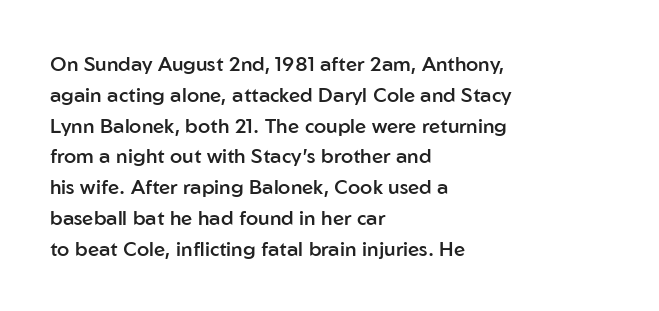
Strokes here are thickened, but only to semibold level. Successive baselines arrive at the customary interval. The axis of the letterforms is exactly vertical. Anything drawn beneath the words? Only blank space. Which margin do the lines hug? The left one — the right edge is uneven. This rendering leaves character spacing at its baseline value.
